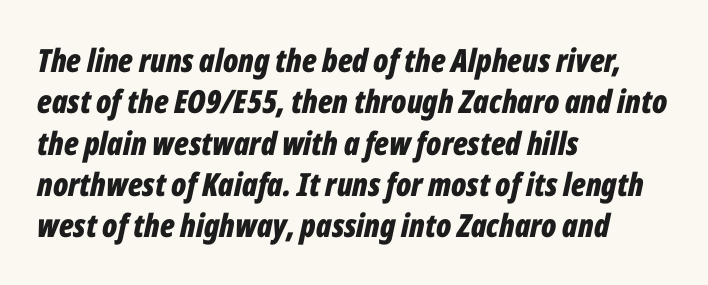
The image shows 32 px bold, condensed type, italic (leaning right); set left-aligned, normal line spacing (1.29x), normal letter spacing, not underlined; low stroke contrast and a medium x-height.
